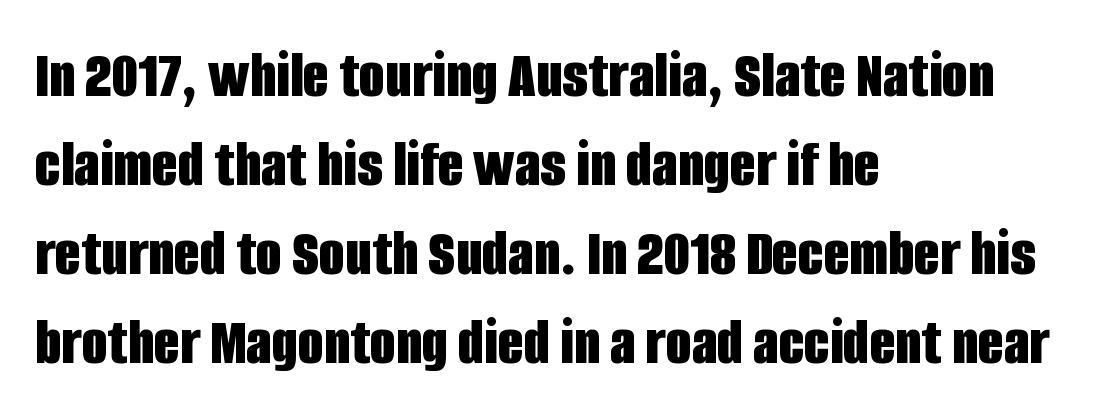
Visually the block forms a straight wall on the left and a jagged coastline on the right. Underline: absent. The horizontal fit of the characters is conventional and even. Posture: vertical. What kind of face is this? One without serifs — a sans.
